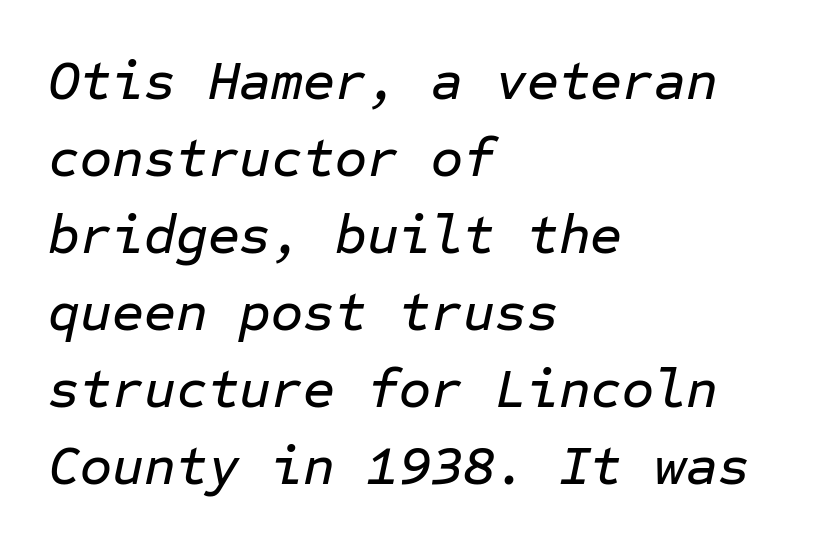
Note the uniform advance width — an 'i' takes as much space as an 'm'. Baseline-to-baseline distance is the conventional proportion of letter height. Caption: standard tracking, unaltered. Decoration check: the copy has no underline. If you drew a ruler down the left edge, every line would touch it. You can tell it's italic because the verticals aren't actually vertical.
